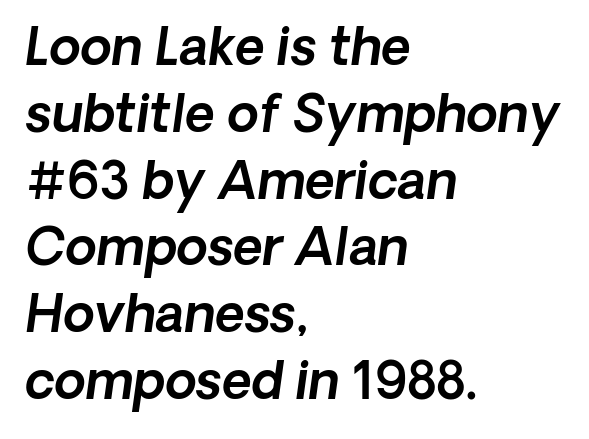
Classification — sans serif. Just letters on the line, the space beneath them empty. Teacher's note: observe the even left margin — that is flush-left alignment. The passage shown is typed in a proportional face where columns would drift.
